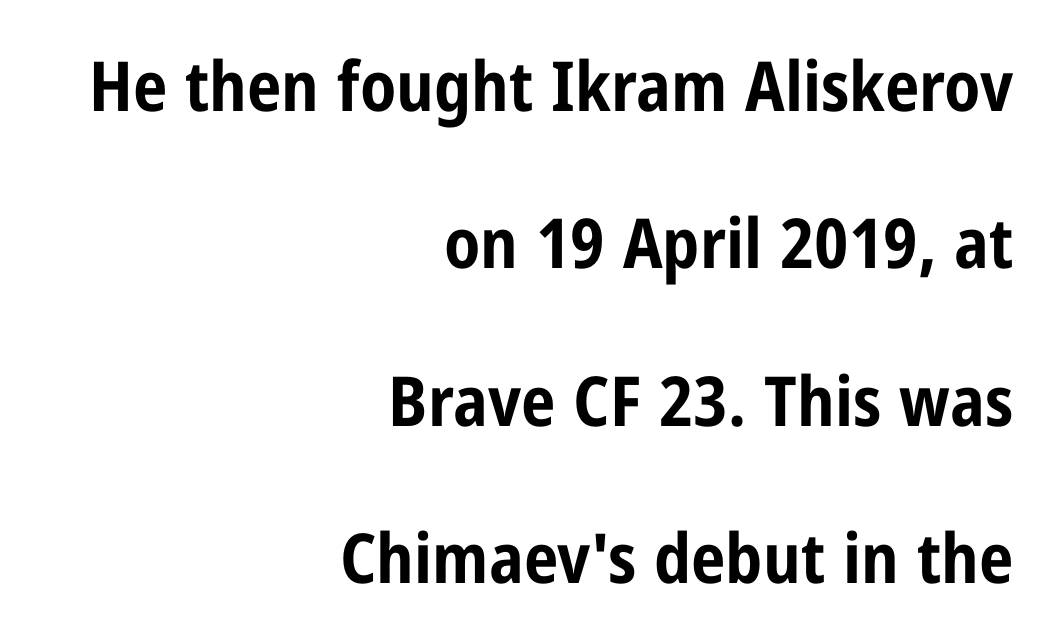
Q: Is the text bold? A: Yes.
Q: Is the text italic (slanted)? A: No, it is upright.
Q: Is the typeface a serif or a sans-serif typeface? A: Sans-serif.
Q: Is the text underlined? A: No.
Q: How is the paragraph aligned? A: Right-aligned.
Q: Is the spacing between letters normal or unusually wide? A: Normal.
Q: Is the spacing between lines tight, normal or loose? A: Loose.
Q: Width (condensed, normal, or wide)? A: Condensed.
Q: Stroke contrast? A: Low.
Q: x-height? A: Medium.
Q: Monospaced? A: No.
